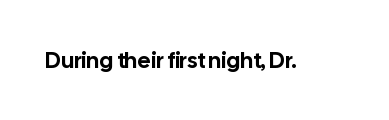
Q: Is the text italic (slanted)? A: No, it is upright.
Q: Is the text underlined? A: No.
Q: Is the spacing between letters normal or unusually wide? A: Normal.
